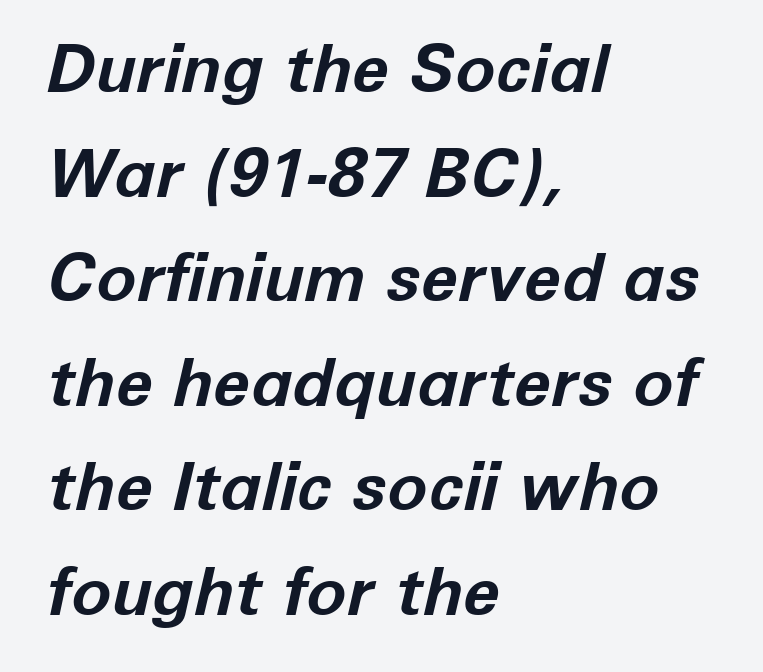
The image shows 67 px bold type, italic (leaning right); set left-aligned, normal line spacing (1.56x), normal letter spacing, not underlined; low stroke contrast and a medium x-height.
